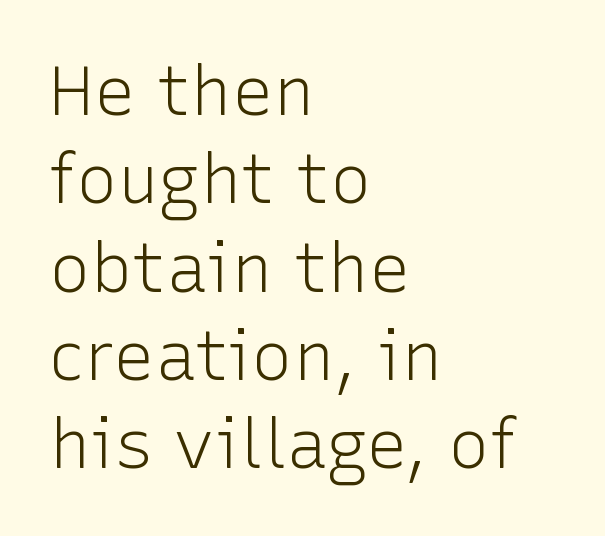
Does extra space separate the letters? No, they use regular spacing. Observe the absence of serifs on each vertical stroke in this sample. Normally led — the rows are evenly, conventionally spaced. Line starts are locked; line ends wander.
